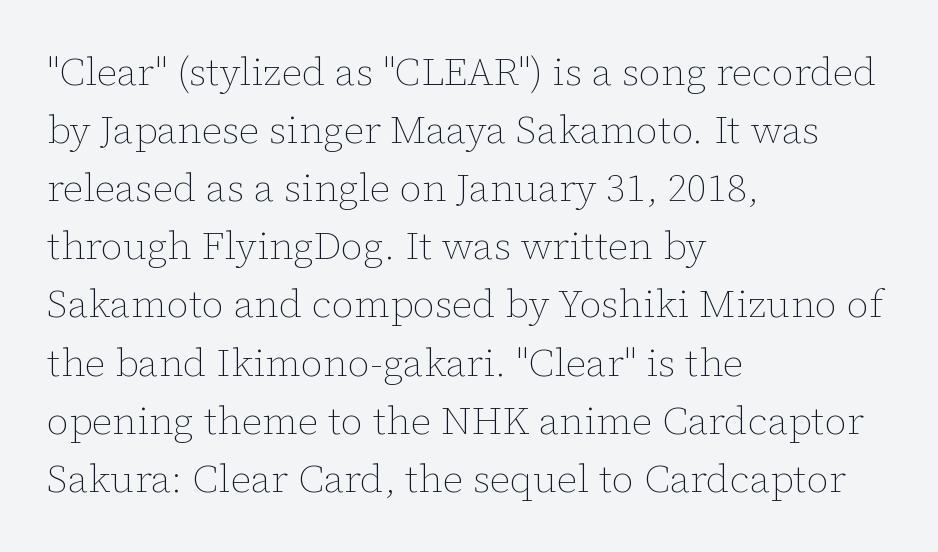
{"italic": "no", "bold": "no", "weight": "thin", "width": "normal", "stroke_contrast": "low", "x_height": "medium", "monospaced": "no", "underline": "no", "align": "left", "line_spacing": "normal", "line_spacing_ratio": 1.49, "letter_spacing": "normal", "letter_spacing_em": 0.0, "glyph_px": 39}
